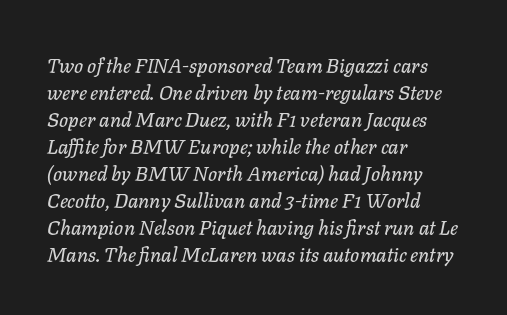
{"italic": "yes", "lean": "right", "slant_degrees": 11, "underline": "no", "align": "left", "line_spacing": "normal", "line_spacing_ratio": 1.35, "letter_spacing": "normal", "letter_spacing_em": 0.0, "glyph_px": 20}
